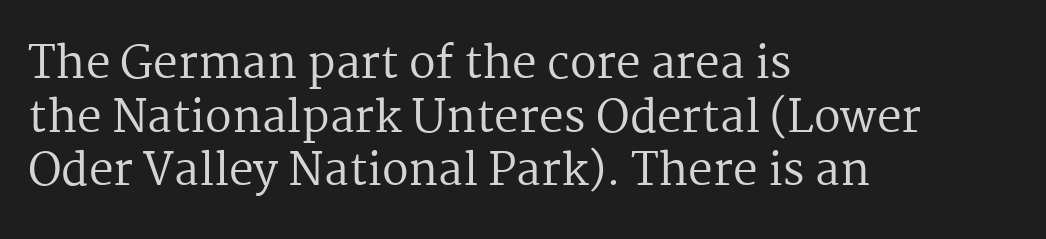
{"serif": "yes", "italic": "no", "bold": "no", "weight": "regular", "width": "normal", "stroke_contrast": "medium", "x_height": "medium", "monospaced": "no", "underline": "no", "align": "left", "line_spacing_ratio": 1.22, "letter_spacing": "normal", "letter_spacing_em": 0.0, "glyph_px": 44}
